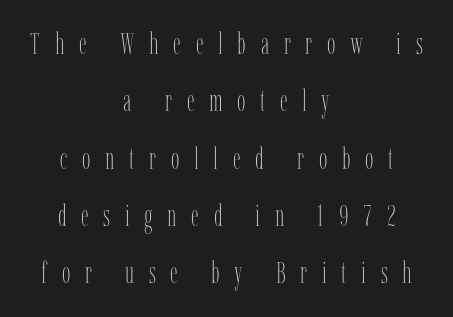
{"italic": "no", "bold": "no", "weight": "thin", "width": "condensed", "stroke_contrast": "low", "x_height": "medium", "monospaced": "no", "underline": "no", "align": "center", "line_spacing": "loose", "line_spacing_ratio": 1.91, "letter_spacing": "wide", "letter_spacing_em": 0.49, "glyph_px": 30}
